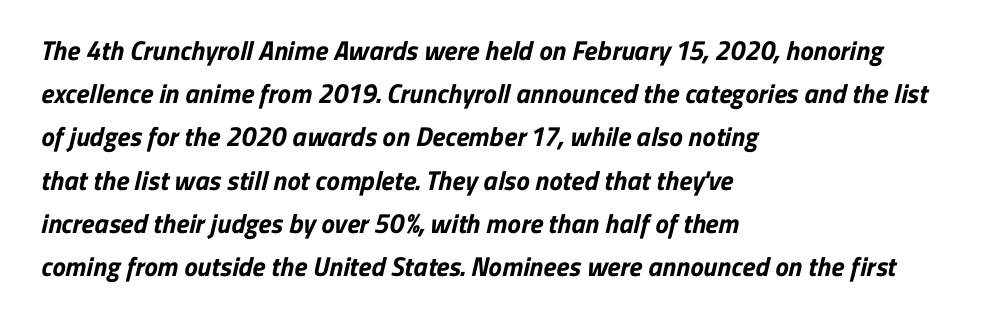
{"bold": "yes", "underline": "no", "align": "left", "line_spacing": "normal", "line_spacing_ratio": 1.6, "letter_spacing": "normal", "letter_spacing_em": 0.0, "glyph_px": 27}
